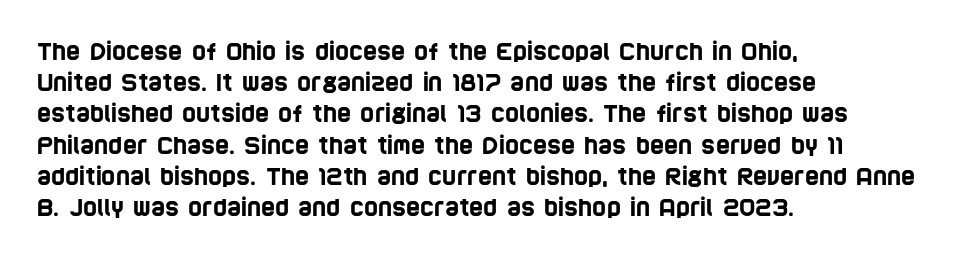
Q: Is the text underlined? A: No.
Q: How is the paragraph aligned? A: Left-aligned.
Q: Is the spacing between letters normal or unusually wide? A: Normal.
Q: Is the spacing between lines tight, normal or loose? A: Normal.
